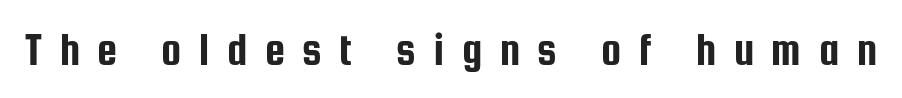
Italic? Not at all — the glyphs are vertical. This sample has the flowing, uneven cadence of proportional lettering. Look at the bottom of the vertical strokes: they stop flat, with no serifs. Quick note: underline off. The rendering inserts visible extra space after every character.
